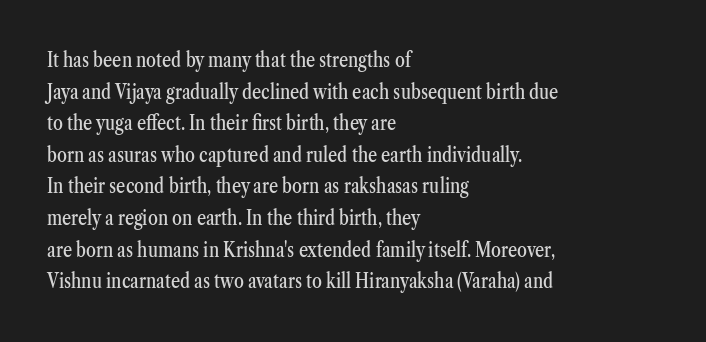
{"italic": "no", "underline": "no", "align": "left", "line_spacing": "normal", "line_spacing_ratio": 1.58, "letter_spacing": "normal", "letter_spacing_em": 0.0, "glyph_px": 20}
